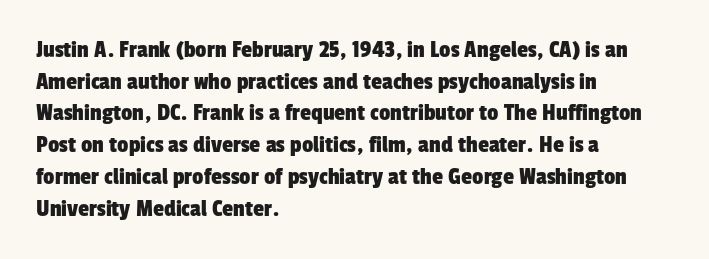
The ragged edge is on the right, which tells us the setting is flush left. Bare-footed words on every line. Regarding leading, the lines here are spaced in the standard way. Honestly, the letter spacing is just normal — you wouldn't notice it.
